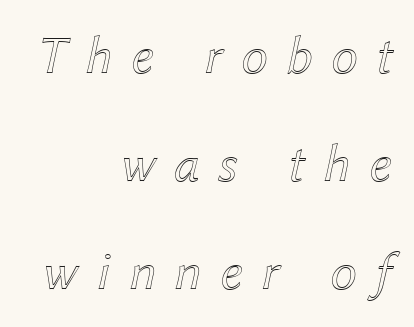
Is the block centered? No — it sits flush against the right margin. One glance says open: line gaps are wider than usual. Display-style spreading of the glyphs; the letterfit is very open. The lettering tilts uniformly, giving the passage an italic look. Decoration check: the copy has no underline.
